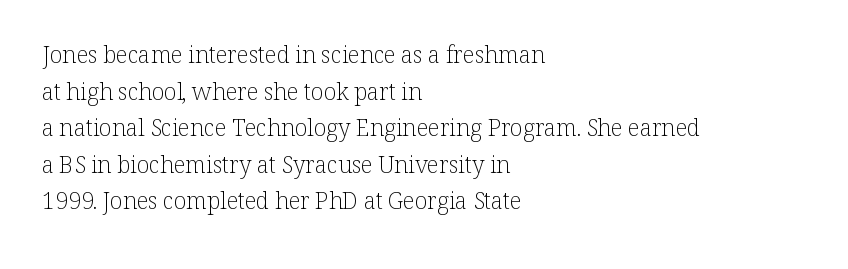
Q: Is the text bold? A: No.
Q: Is the text italic (slanted)? A: No, it is upright.
Q: Is the text underlined? A: No.
Q: How is the paragraph aligned? A: Left-aligned.
Q: Is the spacing between letters normal or unusually wide? A: Normal.
Q: Is the spacing between lines tight, normal or loose? A: Normal.
